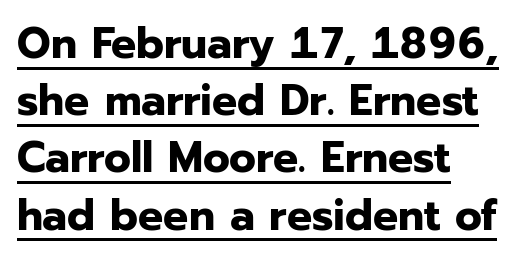
{"serif": "no", "italic": "no", "bold": "yes", "weight": "bold", "width": "normal", "stroke_contrast": "low", "x_height": "medium", "monospaced": "no", "underline": "yes", "align": "left", "line_spacing": "normal", "line_spacing_ratio": 1.3, "letter_spacing": "normal", "letter_spacing_em": 0.0, "glyph_px": 44}
